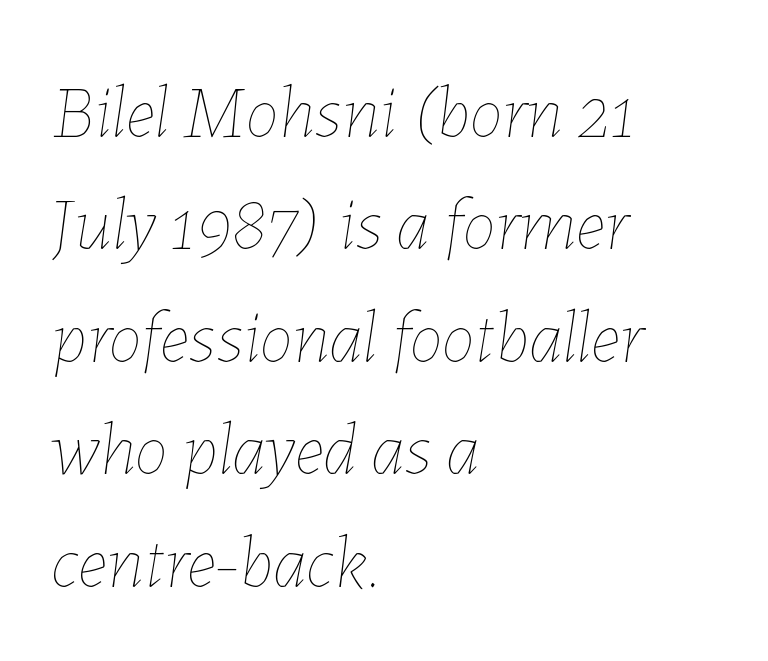
No letter is thick-stroked: the sample isn't bold. Honestly, the row spacing looks completely unremarkable. The passage shown is typed in a proportional face where columns would drift. The paragraph has a hard left edge and a soft right edge. Glance below the letters and you will spot only blank space.
